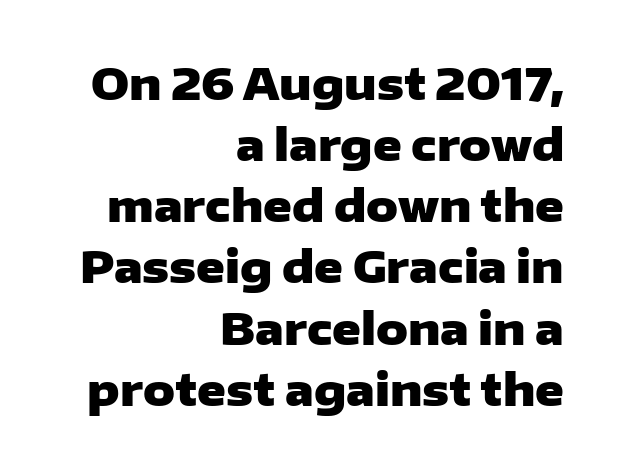
{"serif": "no", "italic": "no", "bold": "yes", "weight": "heavy", "width": "wide", "stroke_contrast": "low", "x_height": "medium", "monospaced": "no", "underline": "no", "align": "right", "line_spacing": "normal", "line_spacing_ratio": 1.39, "letter_spacing": "normal", "letter_spacing_em": 0.0, "glyph_px": 44}
